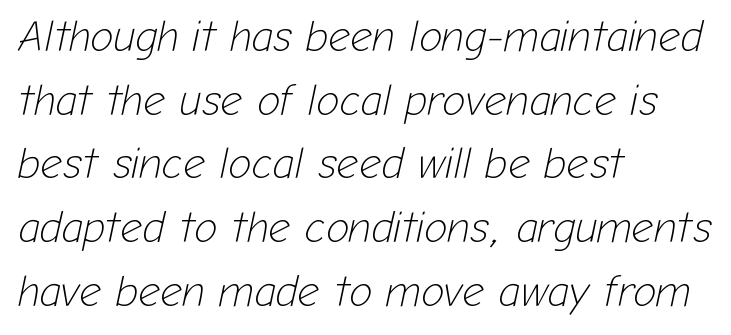
{"italic": "yes", "lean": "right", "slant_degrees": 12, "bold": "no", "weight": "light", "width": "normal", "stroke_contrast": "low", "x_height": "medium", "monospaced": "no", "underline": "no", "align": "left", "line_spacing": "normal", "line_spacing_ratio": 1.48, "letter_spacing": "normal", "letter_spacing_em": 0.0, "glyph_px": 43}
